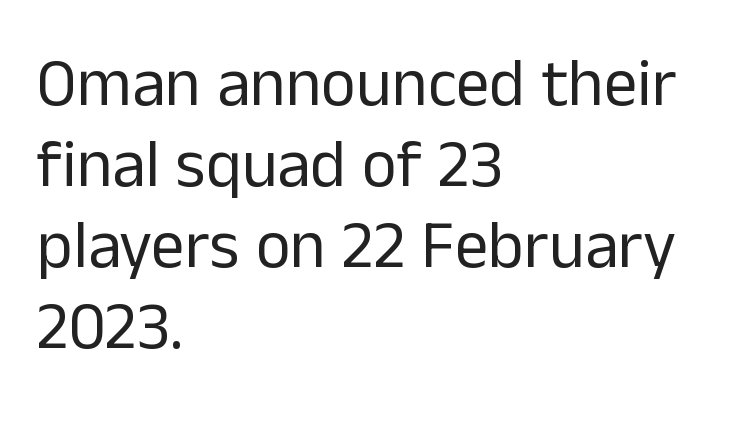
{"serif": "no", "italic": "no", "bold": "no", "weight": "regular", "width": "normal", "stroke_contrast": "low", "x_height": "medium", "monospaced": "no", "underline": "no", "align": "left", "line_spacing_ratio": 1.21, "letter_spacing": "normal", "letter_spacing_em": 0.0, "glyph_px": 67}
